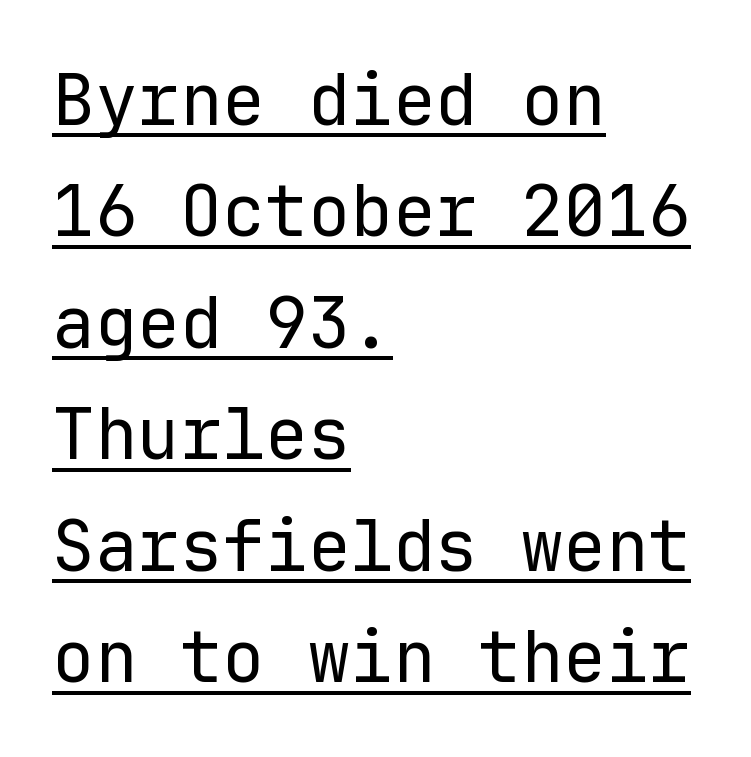
{"serif": "no", "italic": "no", "bold": "no", "weight": "regular", "width": "normal", "stroke_contrast": "low", "x_height": "medium", "monospaced": "yes", "underline": "yes", "align": "left", "line_spacing": "normal", "line_spacing_ratio": 1.57, "letter_spacing": "normal", "letter_spacing_em": 0.0, "glyph_px": 71}
